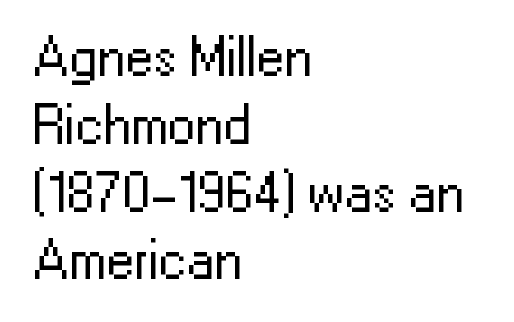
The letters carry no serifs — their stems end cleanly without finishing strokes. Letters rest on an invisible, unmarked baseline. A student would call this left alignment; a typographer would say flush left, rag right. Think standard paragraph weight, or any step lighter than that.
